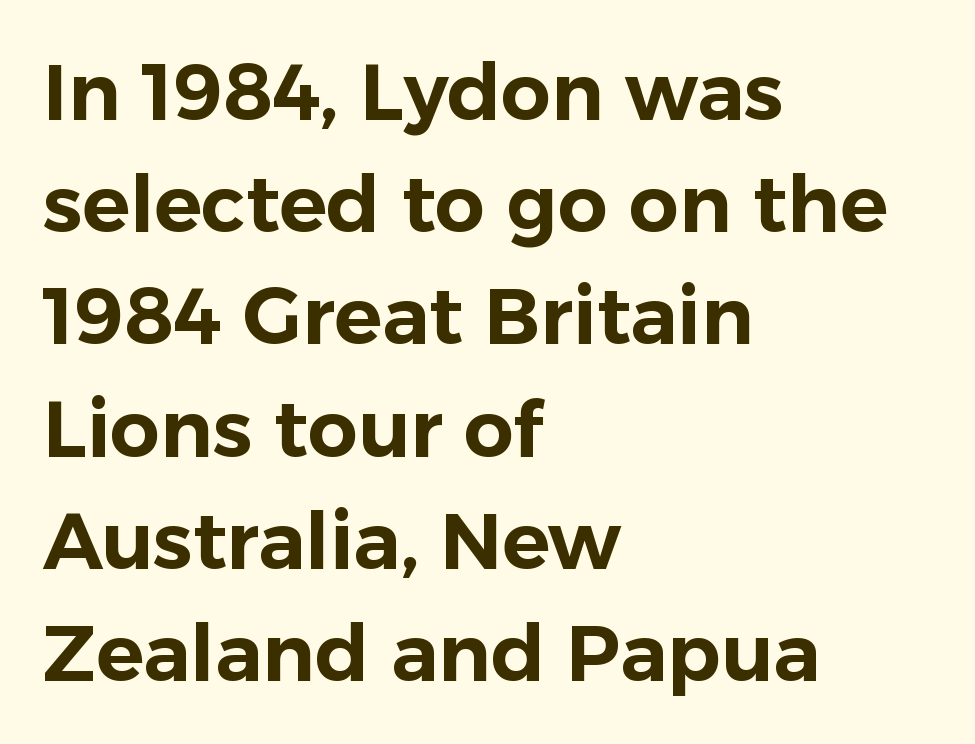
The image shows 79 px sans-serif type, upright; set left-aligned, normal line spacing (1.42x), normal letter spacing, not underlined; low stroke contrast and a medium x-height.
